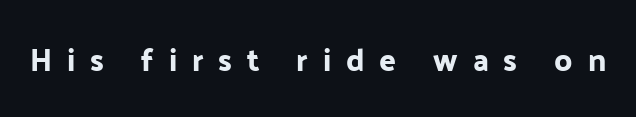
{"serif": "no", "italic": "no", "width": "normal", "stroke_contrast": "low", "x_height": "medium", "monospaced": "no", "underline": "no", "letter_spacing": "wide", "letter_spacing_em": 0.48, "glyph_px": 31}
